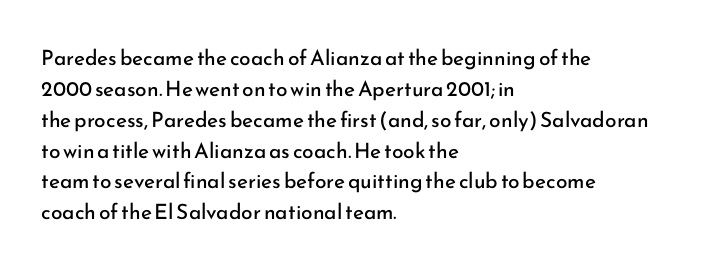
Q: Is the text bold? A: No.
Q: Is the text italic (slanted)? A: No, it is upright.
Q: Is the text underlined? A: No.
Q: How is the paragraph aligned? A: Left-aligned.
Q: Is the spacing between letters normal or unusually wide? A: Normal.
Q: Is the spacing between lines tight, normal or loose? A: Normal.
